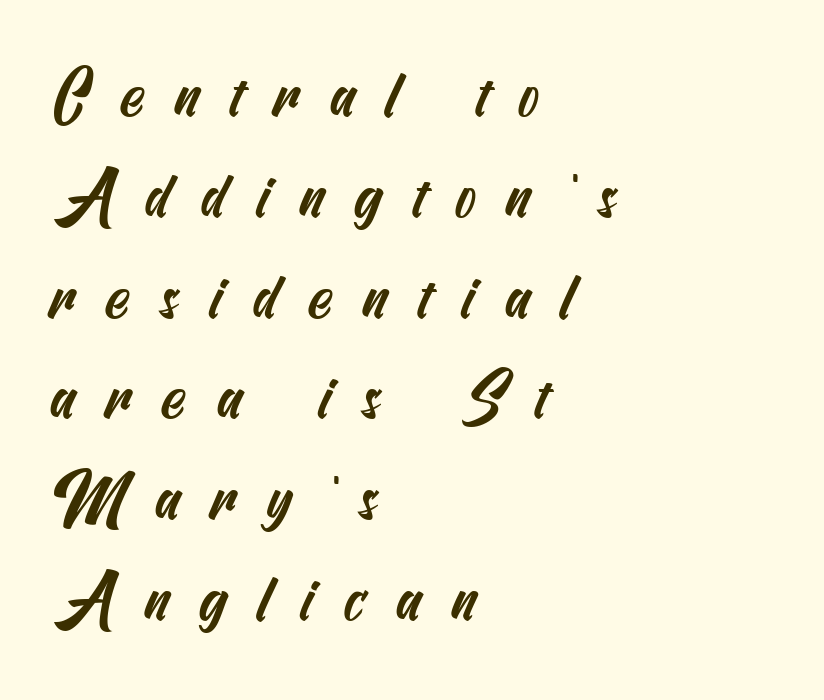
{"serif": "no", "width": "condensed", "stroke_contrast": "medium", "x_height": "small", "underline": "no", "align": "left", "line_spacing": "normal", "line_spacing_ratio": 1.6, "letter_spacing": "wide", "letter_spacing_em": 0.47, "glyph_px": 63}
